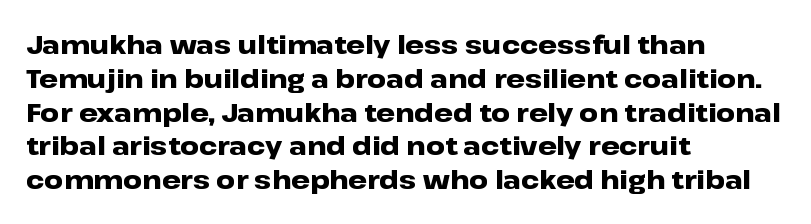
Q: Is the text bold? A: Yes.
Q: Is the text italic (slanted)? A: No, it is upright.
Q: Is the text underlined? A: No.
Q: How is the paragraph aligned? A: Left-aligned.
Q: Is the spacing between letters normal or unusually wide? A: Normal.
Q: Is the spacing between lines tight, normal or loose? A: Normal.
